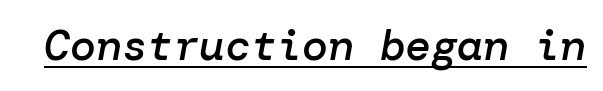
The image shows 43 px semibold type, italic (leaning right); set normal letter spacing, underlined; low stroke contrast and a medium x-height.
